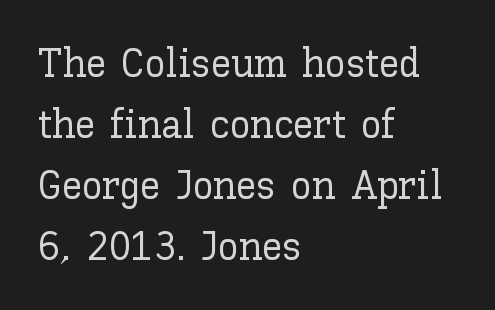
{"italic": "no", "width": "normal", "stroke_contrast": "low", "x_height": "medium", "monospaced": "no", "underline": "no", "align": "left", "line_spacing": "normal", "line_spacing_ratio": 1.49, "letter_spacing": "normal", "letter_spacing_em": 0.0, "glyph_px": 41}
